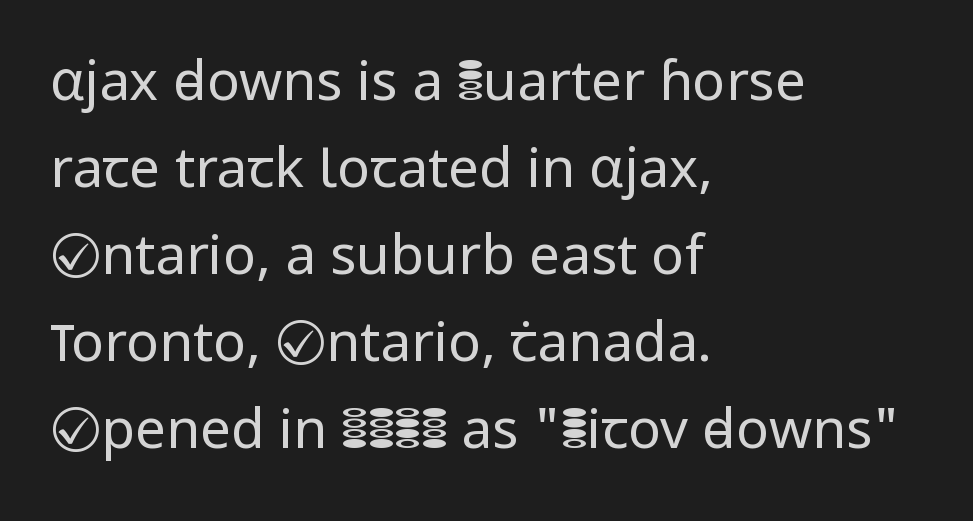
Words float on clear page, feet unadorned. Leading matches the norm, producing a regular column. Are there feet on the stems? There aren't — it's a sans. Tracking here is standard; glyphs follow each other at the usual distance. Quick note: not italic, upright.
